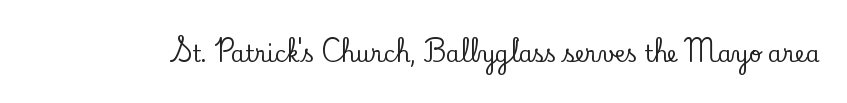
Q: Is the text italic (slanted)? A: No, it is upright.
Q: Is the text underlined? A: No.
Q: Is the spacing between letters normal or unusually wide? A: Normal.
